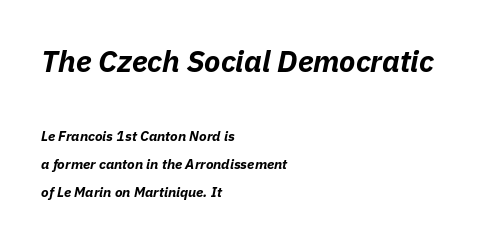
The image shows 30 px bold type, italic (leaning right); set left-aligned, loose line spacing (2.02x), normal letter spacing, not underlined; the first (top) block is 2.14x larger; low stroke contrast and a medium x-height.
